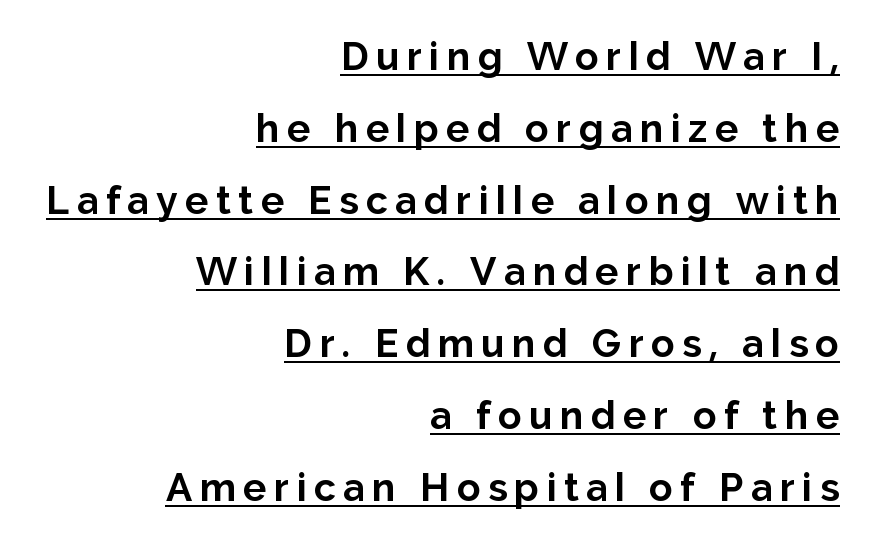
{"serif": "no", "italic": "no", "bold": "yes", "weight": "bold", "width": "normal", "stroke_contrast": "low", "x_height": "medium", "monospaced": "no", "underline": "yes", "align": "right", "line_spacing_ratio": 1.84, "glyph_px": 39}
